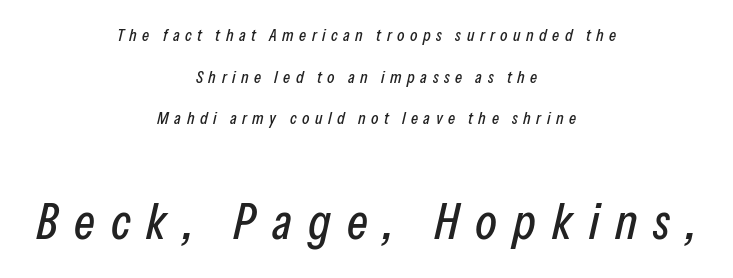
The baseline area is clear. The lines in this sample share a center point and differ in where they start and stop. The lettering tilts uniformly, giving the passage an italic look. Leading is clearly above the norm, producing a sparse column. You could not count columns in this text — the font is proportionally spaced. Larger block? The one below; the one above is distinctly smaller.
